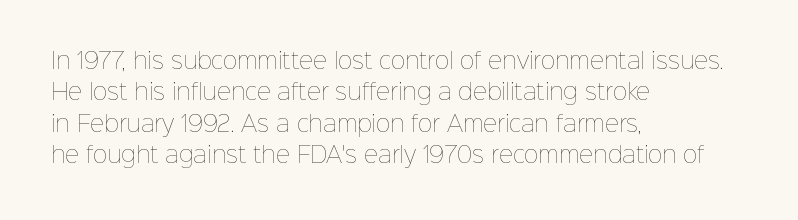
Q: Is the text bold? A: No.
Q: Is the text italic (slanted)? A: No, it is upright.
Q: Is the text underlined? A: No.
Q: How is the paragraph aligned? A: Left-aligned.
Q: Is the spacing between letters normal or unusually wide? A: Normal.
Q: Is the spacing between lines tight, normal or loose? A: Normal.
